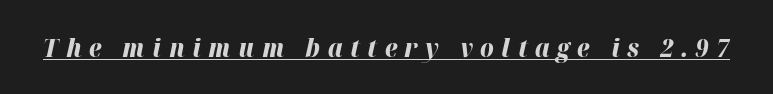
{"italic": "yes", "lean": "right", "slant_degrees": 12, "bold": "yes", "underline": "yes", "letter_spacing": "wide", "letter_spacing_em": 0.29, "glyph_px": 26}
